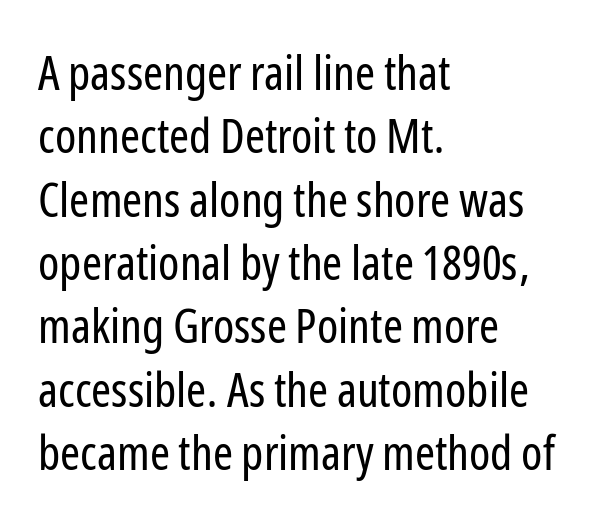
Q: Is the text bold? A: No.
Q: Is the text italic (slanted)? A: No, it is upright.
Q: Is the typeface a serif or a sans-serif typeface? A: Sans-serif.
Q: Is the text underlined? A: No.
Q: How is the paragraph aligned? A: Left-aligned.
Q: Is the spacing between letters normal or unusually wide? A: Normal.
Q: Is the spacing between lines tight, normal or loose? A: Normal.
Q: Width (condensed, normal, or wide)? A: Condensed.
Q: Stroke contrast? A: Low.
Q: x-height? A: Medium.
Q: Monospaced? A: No.
